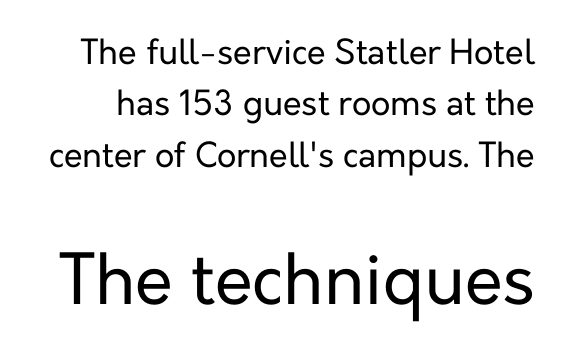
Q: Is the text bold? A: No.
Q: Is the text italic (slanted)? A: No, it is upright.
Q: Is the typeface a serif or a sans-serif typeface? A: Sans-serif.
Q: Is the text underlined? A: No.
Q: Is the spacing between letters normal or unusually wide? A: Normal.
Q: Is the spacing between lines tight, normal or loose? A: Normal.
Q: Which block of text is set in a larger size, the first (top) or the second (bottom)? A: The second (bottom) one.
Q: Width (condensed, normal, or wide)? A: Normal.
Q: Stroke contrast? A: Low.
Q: x-height? A: Medium.
Q: Monospaced? A: No.
